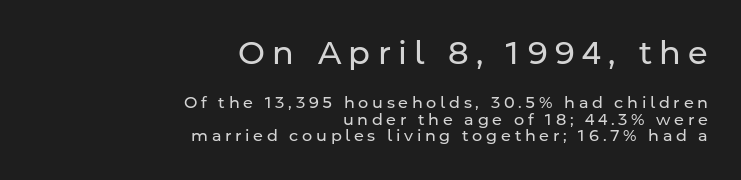
Q: Is the text bold? A: No.
Q: Is the text italic (slanted)? A: No, it is upright.
Q: Is the typeface a serif or a sans-serif typeface? A: Sans-serif.
Q: Is the text underlined? A: No.
Q: How is the paragraph aligned? A: Right-aligned.
Q: Is the spacing between letters normal or unusually wide? A: Unusually wide.
Q: Is the spacing between lines tight, normal or loose? A: Tight.
Q: Which block of text is set in a larger size, the first (top) or the second (bottom)? A: The first (top) one.
Q: Width (condensed, normal, or wide)? A: Normal.
Q: Stroke contrast? A: Low.
Q: x-height? A: Medium.
Q: Monospaced? A: No.
